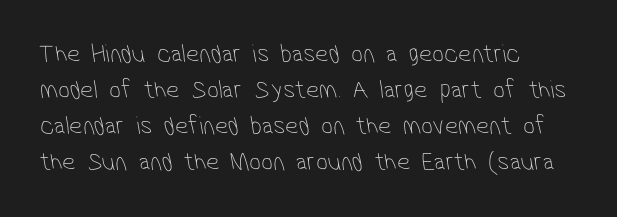
The image shows 26 px text type; set left-aligned, normal line spacing (1.38x), normal letter spacing, not underlined.
